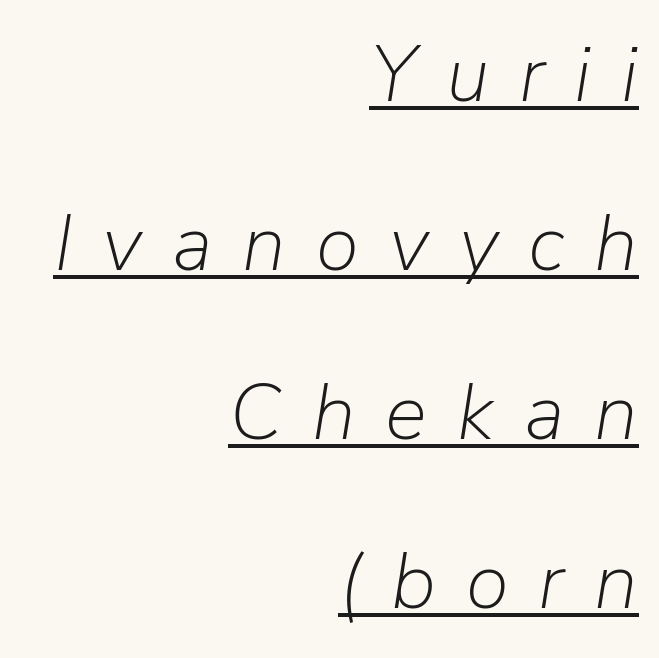
Q: Is the text bold? A: No.
Q: Is the text italic (slanted)? A: Yes, it leans right by about 9 degrees.
Q: Is the text underlined? A: Yes.
Q: How is the paragraph aligned? A: Right-aligned.
Q: Is the spacing between letters normal or unusually wide? A: Unusually wide.
Q: Is the spacing between lines tight, normal or loose? A: Loose.
Q: Width (condensed, normal, or wide)? A: Normal.
Q: Stroke contrast? A: Low.
Q: x-height? A: Medium.
Q: Monospaced? A: No.
